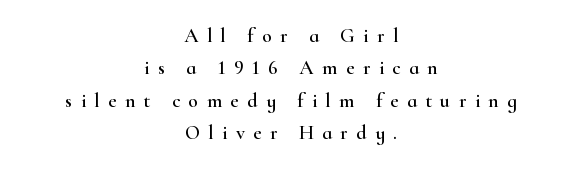
The image shows 20 px text type, upright; set centered, normal line spacing (1.62x), unusually wide letter spacing (+0.42 em), not underlined.
